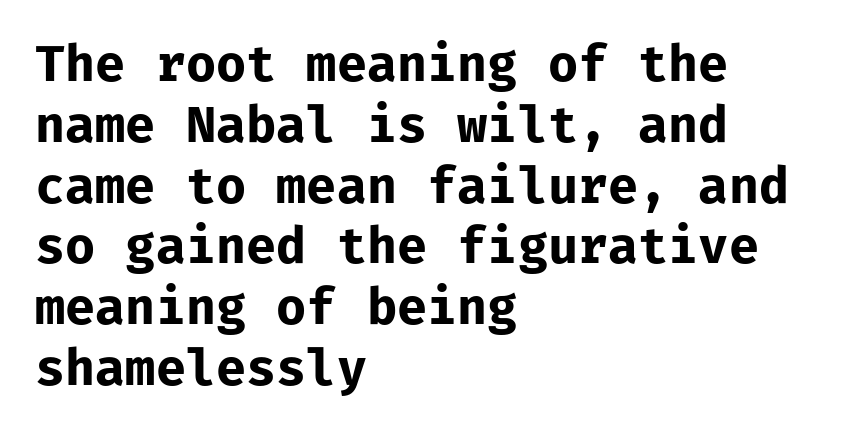
Q: Is the text bold? A: Yes.
Q: Is the text italic (slanted)? A: No, it is upright.
Q: Is the typeface a serif or a sans-serif typeface? A: Sans-serif.
Q: Is the text underlined? A: No.
Q: How is the paragraph aligned? A: Left-aligned.
Q: Is the spacing between letters normal or unusually wide? A: Normal.
Q: Width (condensed, normal, or wide)? A: Normal.
Q: Stroke contrast? A: Low.
Q: x-height? A: Medium.
Q: Monospaced? A: Yes.
